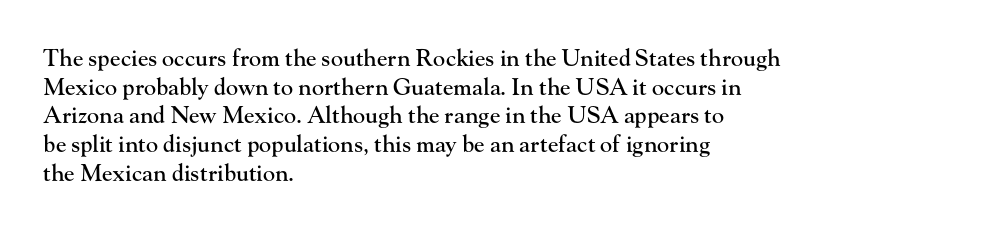
{"italic": "no", "underline": "no", "align": "left", "line_spacing": "normal", "line_spacing_ratio": 1.25, "letter_spacing": "normal", "letter_spacing_em": 0.0, "glyph_px": 23}
